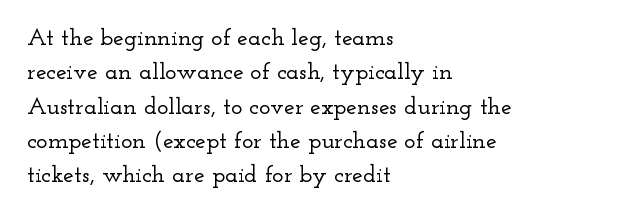
{"italic": "no", "underline": "no", "align": "left", "line_spacing": "normal", "line_spacing_ratio": 1.43, "letter_spacing": "normal", "letter_spacing_em": 0.0, "glyph_px": 24}
